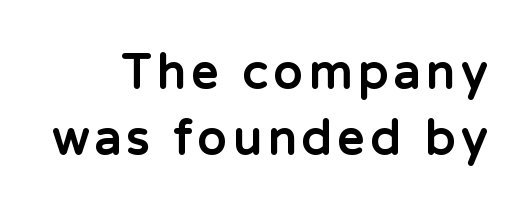
Is this a fixed-width face? No — the glyphs have proportional, varying widths. Anything drawn beneath the words? Only blank space. The designer left line spacing at the default. This is heavy type, rendered in bold.
